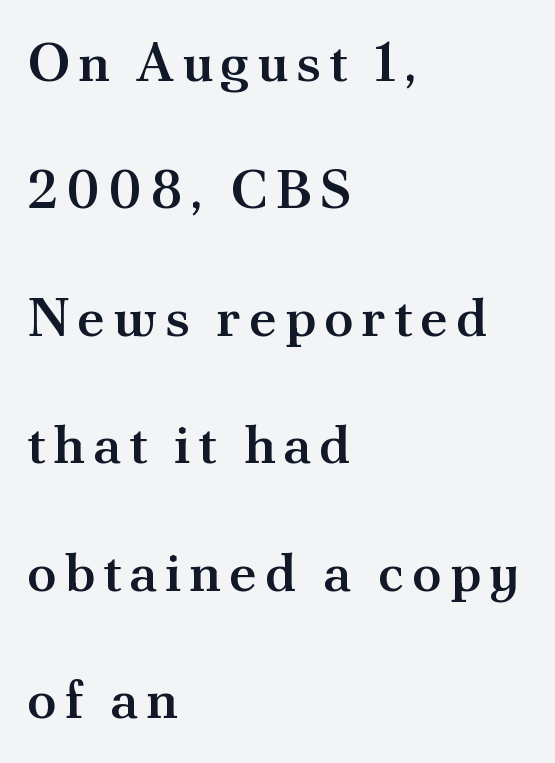
Layout note: lines flush left. Rule under the text: the space is simply empty. Typesetter's note: demi weight, one step under bold. Looks like regular typesetting: each glyph gets only the width it needs. The passage shown is typeset with a serif family. Notice the wide empty band between every row — that's loose leading.
